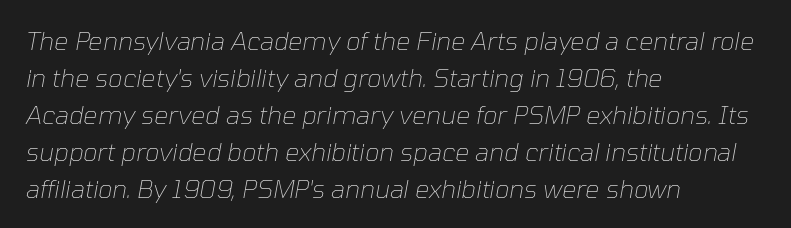
Q: Is the text bold? A: No.
Q: Is the text italic (slanted)? A: Yes, it leans right by about 10 degrees.
Q: Is the text underlined? A: No.
Q: How is the paragraph aligned? A: Left-aligned.
Q: Is the spacing between letters normal or unusually wide? A: Normal.
Q: Is the spacing between lines tight, normal or loose? A: Normal.
